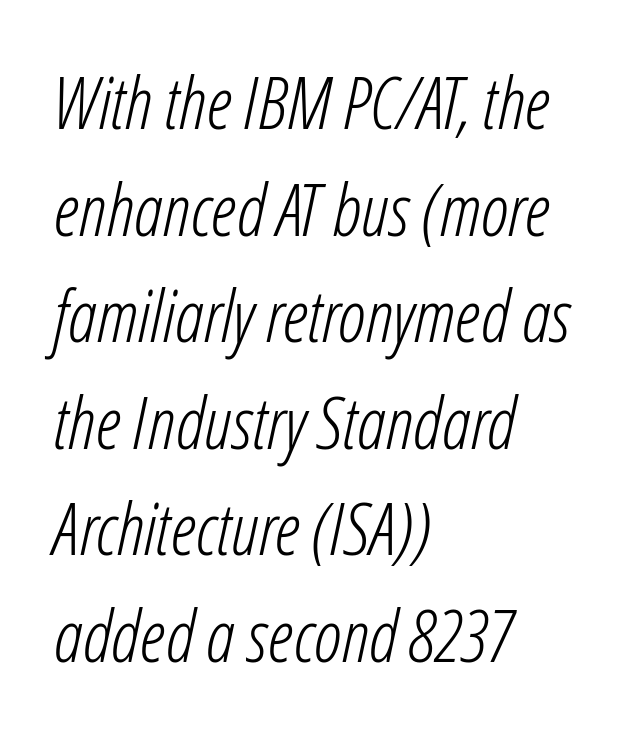
Just letters on the line, the space beneath them empty. Vertically, the passage feels balanced, rows spaced as you'd expect. This is oblique type, the kind used for emphasis or titles. Note the varied advance widths — an 'i' is clearly narrower than an 'm'.
